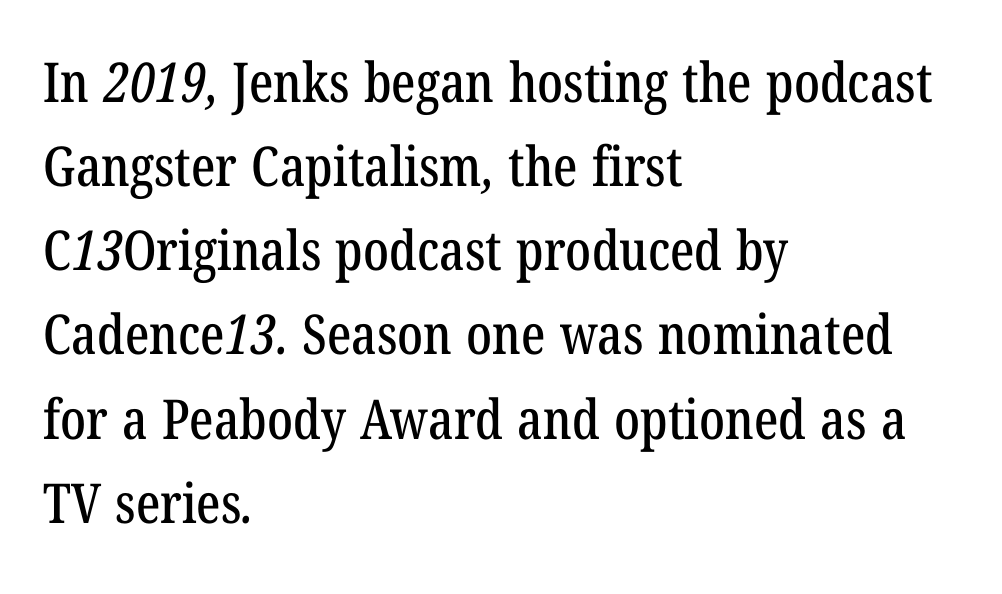
Q: Is the typeface a serif or a sans-serif typeface? A: Serif.
Q: Is the text underlined? A: No.
Q: How is the paragraph aligned? A: Left-aligned.
Q: Is the spacing between letters normal or unusually wide? A: Normal.
Q: Is the spacing between lines tight, normal or loose? A: Normal.
Q: Width (condensed, normal, or wide)? A: Condensed.
Q: Stroke contrast? A: Low.
Q: x-height? A: Medium.
Q: Monospaced? A: No.
